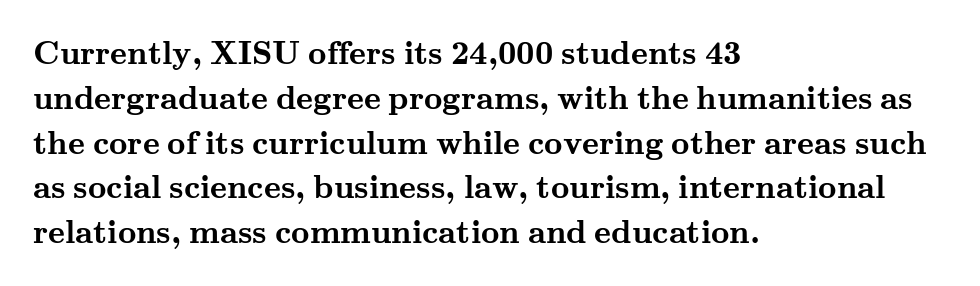
The image shows 32 px semibold, wide serif type, upright; set left-aligned, normal line spacing (1.4x), normal letter spacing, not underlined; medium stroke contrast and a small x-height.
